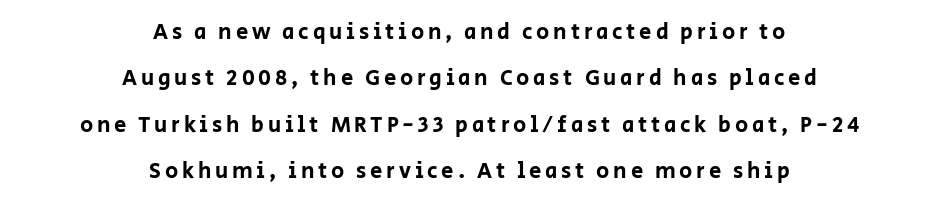
Q: Is the text italic (slanted)? A: No, it is upright.
Q: Is the text underlined? A: No.
Q: How is the paragraph aligned? A: Centered.
Q: Is the spacing between lines tight, normal or loose? A: Loose.
